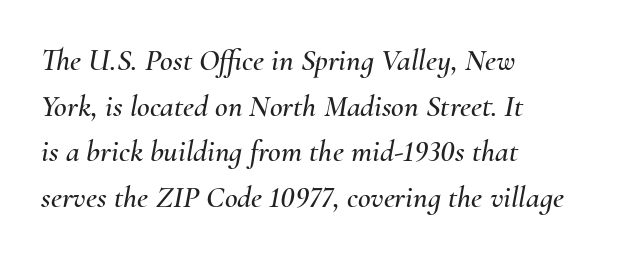
Q: Is the text italic (slanted)? A: Yes, it leans right by about 10 degrees.
Q: Is the text underlined? A: No.
Q: How is the paragraph aligned? A: Left-aligned.
Q: Is the spacing between letters normal or unusually wide? A: Normal.
Q: Is the spacing between lines tight, normal or loose? A: Normal.
Q: Width (condensed, normal, or wide)? A: Normal.
Q: Stroke contrast? A: Medium.
Q: x-height? A: Small.
Q: Monospaced? A: No.
